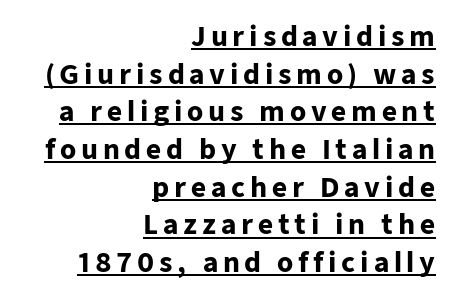
Compared with typical paragraphs, the rows here are spaced about the same. A dark, heavy texture on the line: the type is bold. Each line of the rendering has a horizontal stroke beneath the glyphs. Notice how the stems are strictly vertical — no italics here. Which margin do the lines hug? The right one — the left edge is uneven.
